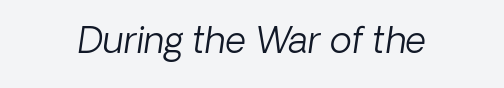
Q: Is the text bold? A: No.
Q: Is the typeface a serif or a sans-serif typeface? A: Sans-serif.
Q: Is the text underlined? A: No.
Q: Is the spacing between letters normal or unusually wide? A: Normal.
Q: Width (condensed, normal, or wide)? A: Normal.
Q: Stroke contrast? A: Low.
Q: x-height? A: Medium.
Q: Monospaced? A: No.
